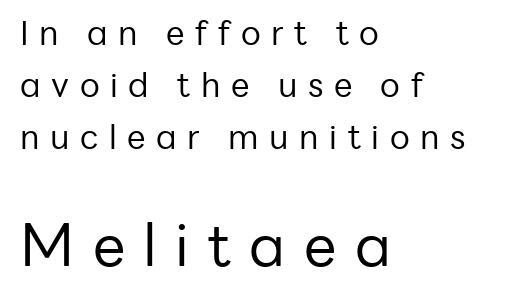
The typesetter chose a ragged-right arrangement here. In terms of letterform style, serifs are entirely absent. This sample has the flowing, uneven cadence of proportional lettering. The lettering holds an erect, upright posture throughout. Caption: face not bold, strokes unweighted. The rows are spaced the way most documents space them.
